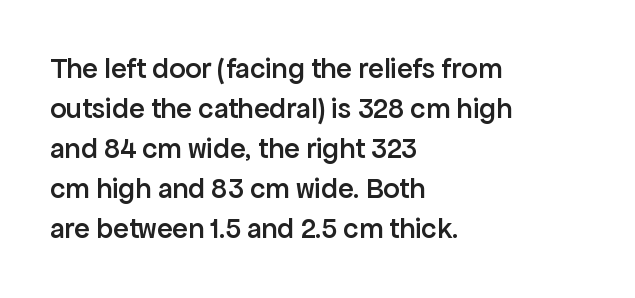
{"serif": "no", "italic": "no", "bold": "semi", "weight": "semibold", "width": "normal", "stroke_contrast": "low", "x_height": "medium", "monospaced": "no", "underline": "no", "align": "left", "line_spacing": "normal", "line_spacing_ratio": 1.38, "letter_spacing": "normal", "letter_spacing_em": 0.0, "glyph_px": 29}
